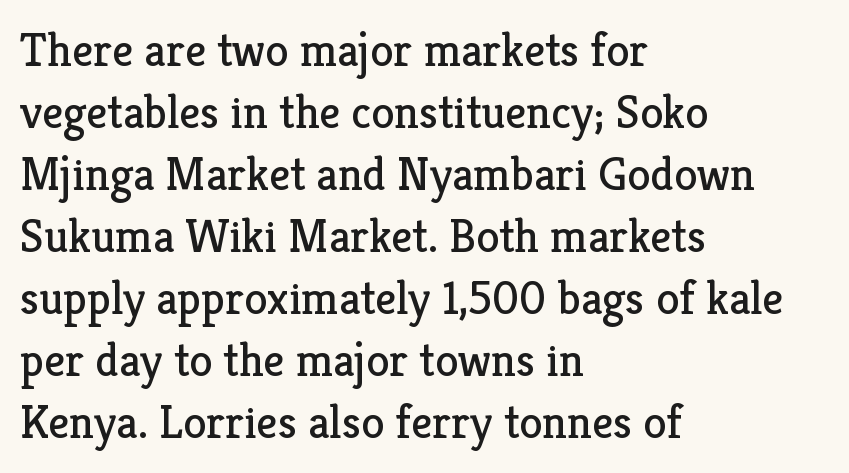
Q: Is the text bold? A: No.
Q: Is the text italic (slanted)? A: No, it is upright.
Q: Is the typeface a serif or a sans-serif typeface? A: Serif.
Q: Is the text underlined? A: No.
Q: How is the paragraph aligned? A: Left-aligned.
Q: Is the spacing between letters normal or unusually wide? A: Normal.
Q: Is the spacing between lines tight, normal or loose? A: Normal.
Q: Width (condensed, normal, or wide)? A: Normal.
Q: Stroke contrast? A: Low.
Q: x-height? A: Medium.
Q: Monospaced? A: No.
